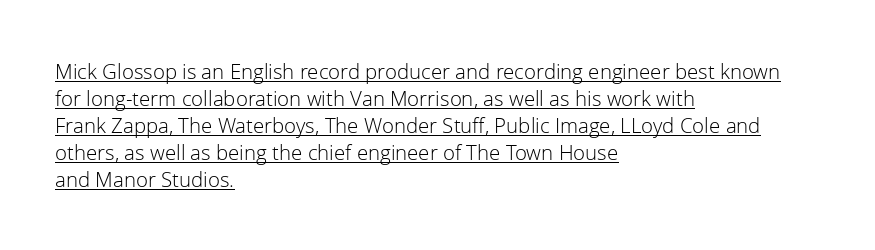
Q: Is the text bold? A: No.
Q: Is the text italic (slanted)? A: No, it is upright.
Q: Is the text underlined? A: Yes.
Q: How is the paragraph aligned? A: Left-aligned.
Q: Is the spacing between letters normal or unusually wide? A: Normal.
